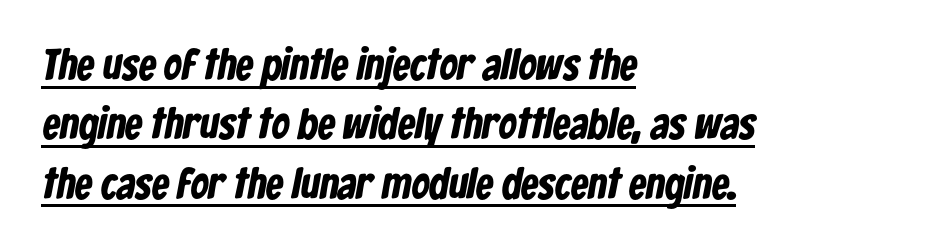
{"serif": "no", "bold": "yes", "weight": "bold", "width": "condensed", "stroke_contrast": "low", "x_height": "medium", "monospaced": "no", "underline": "yes", "align": "left", "line_spacing": "normal", "line_spacing_ratio": 1.35, "letter_spacing": "normal", "letter_spacing_em": 0.0, "glyph_px": 44}
